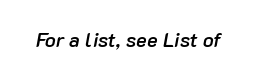
Q: Is the text bold? A: Semi-bold.
Q: Is the text italic (slanted)? A: Yes, it leans right by about 10 degrees.
Q: Is the text underlined? A: No.
Q: Is the spacing between letters normal or unusually wide? A: Normal.
